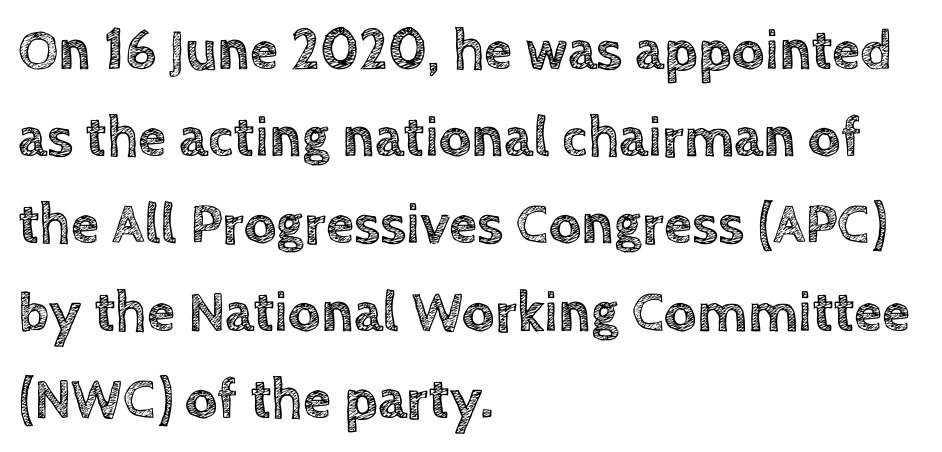
Q: Is the text italic (slanted)? A: No, it is upright.
Q: Is the text underlined? A: No.
Q: How is the paragraph aligned? A: Left-aligned.
Q: Is the spacing between letters normal or unusually wide? A: Normal.
Q: Is the spacing between lines tight, normal or loose? A: Normal.
Q: Width (condensed, normal, or wide)? A: Normal.
Q: x-height? A: Large.
Q: Monospaced? A: No.
